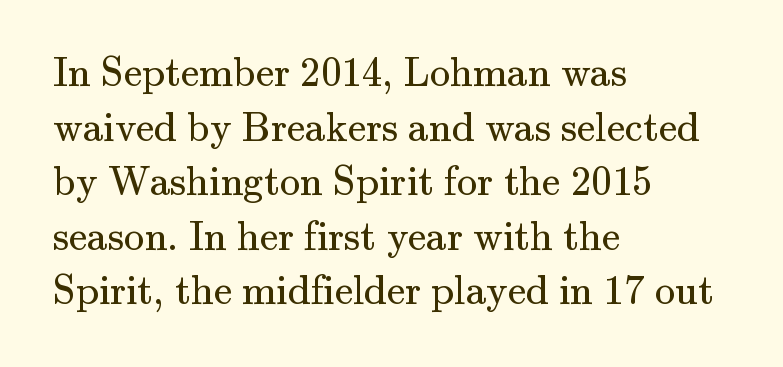
The space directly below the letters is spotless. No extra ink here — the face is not bold. The lines sit at an ordinary, default distance from one another. The rendering shows small feet on the letterforms — a serif design.
